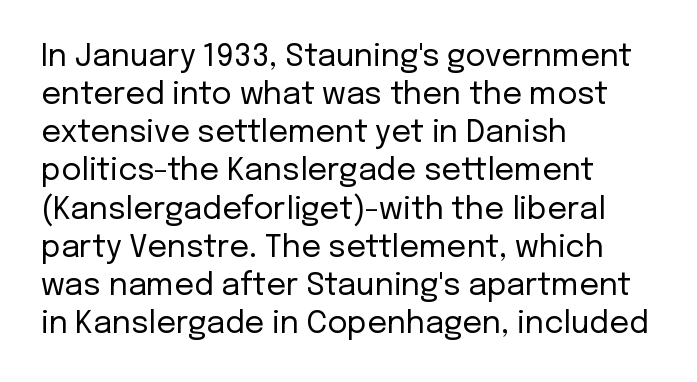
The image shows 31 px regular-weight sans-serif type, upright; set left-aligned, line spacing 1.23x, normal letter spacing, not underlined; low stroke contrast and a medium x-height.
